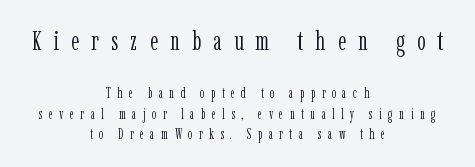
{"italic": "no", "bold": "no", "underline": "no", "align": "center", "line_spacing": "normal", "line_spacing_ratio": 1.44, "letter_spacing": "wide", "letter_spacing_em": 0.45, "larger_block": "first", "size_ratio": 1.93, "glyph_px": 27}
